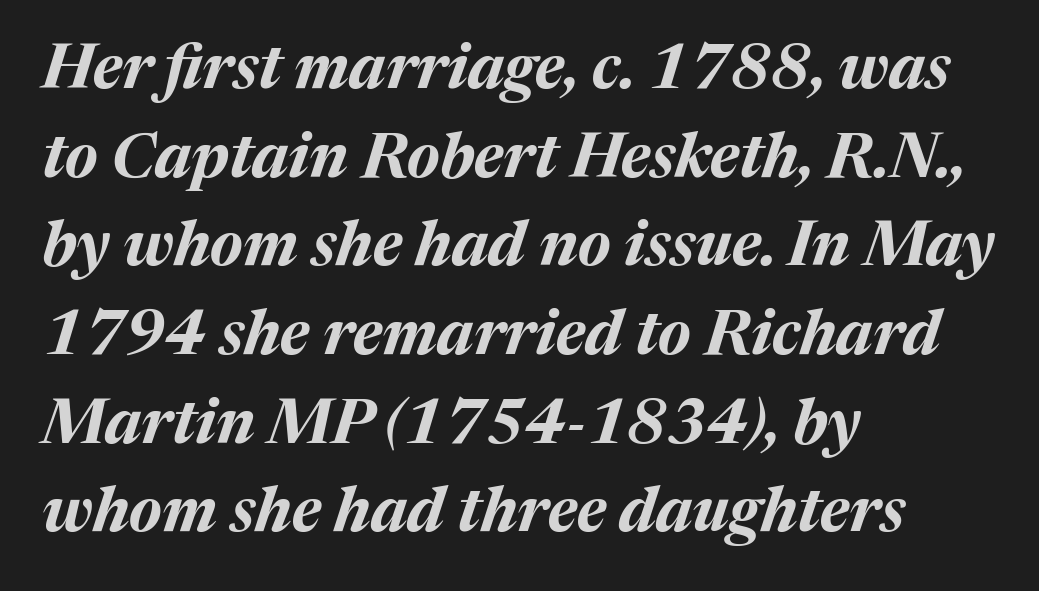
The image shows 62 px bold type, italic (leaning right); set left-aligned, normal line spacing (1.43x), normal letter spacing, not underlined; medium stroke contrast and a medium x-height.
